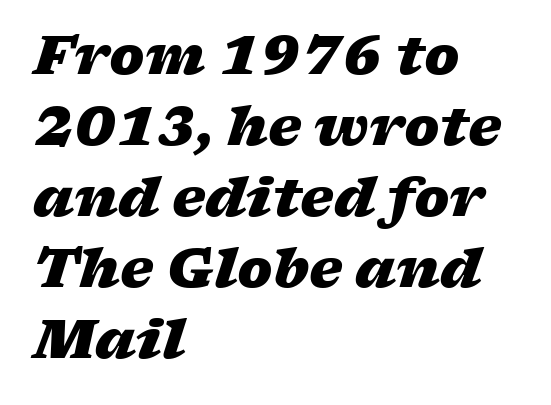
Q: Is the text bold? A: Yes.
Q: Is the text italic (slanted)? A: Yes, it leans right by about 17 degrees.
Q: Is the text underlined? A: No.
Q: How is the paragraph aligned? A: Left-aligned.
Q: Is the spacing between letters normal or unusually wide? A: Normal.
Q: Is the spacing between lines tight, normal or loose? A: Normal.
Q: Width (condensed, normal, or wide)? A: Wide.
Q: Stroke contrast? A: Low.
Q: x-height? A: Medium.
Q: Monospaced? A: No.
